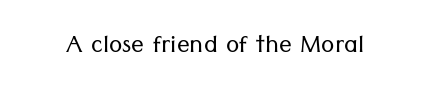
{"serif": "no", "italic": "no", "bold": "no", "weight": "light", "width": "normal", "stroke_contrast": "low", "x_height": "medium", "monospaced": "no", "underline": "no", "letter_spacing": "normal", "letter_spacing_em": 0.0, "glyph_px": 32}
